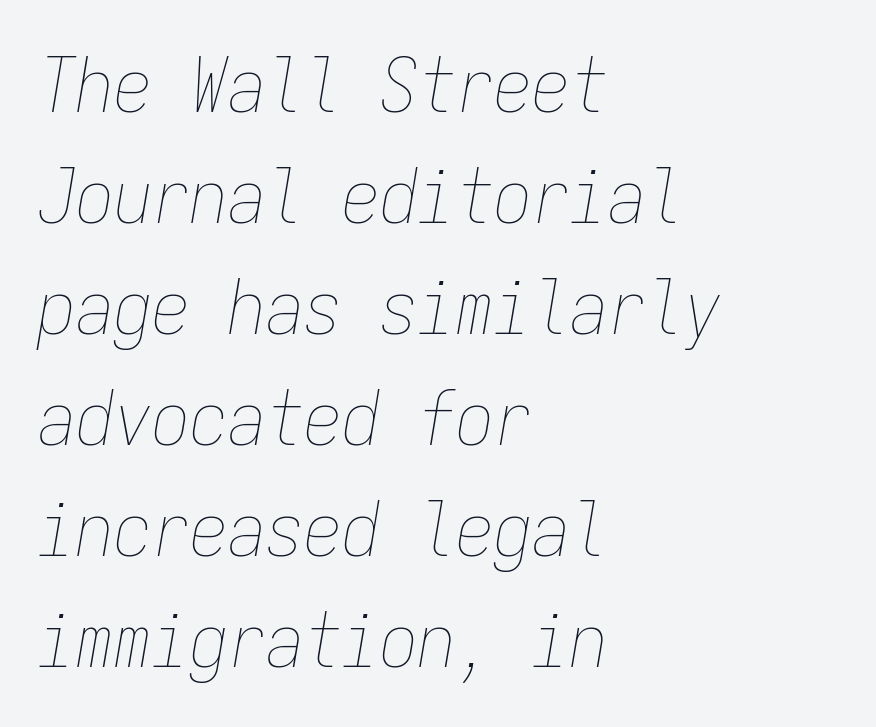
Unmarked baselines from the first word to the last. These lines are rendered in a fixed-pitch font. Yep, that's italic — everything's leaning. Is the letter spacing exaggerated? No — it looks like the ordinary default. The paragraph has a hard left edge and a soft right edge. No heavy texture on the line: the type isn't bold.
